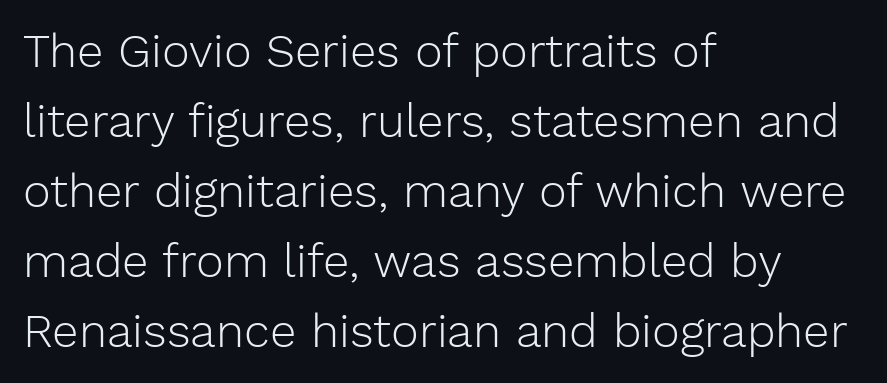
The image shows 47 px light sans-serif type, upright; set left-aligned, normal line spacing (1.49x), normal letter spacing, not underlined; low stroke contrast and a medium x-height.
